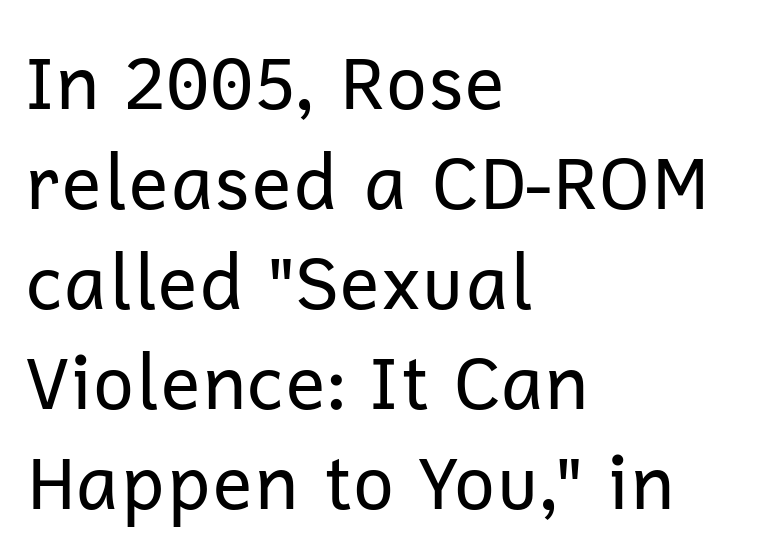
The paragraph has a hard left edge and a soft right edge. Is this a fixed-width face? No — the glyphs have proportional, varying widths. Stroke mass is kept to a normal reading level or below. Check under the words: just untouched page. Regarding leading, the lines here are spaced in the standard way.
